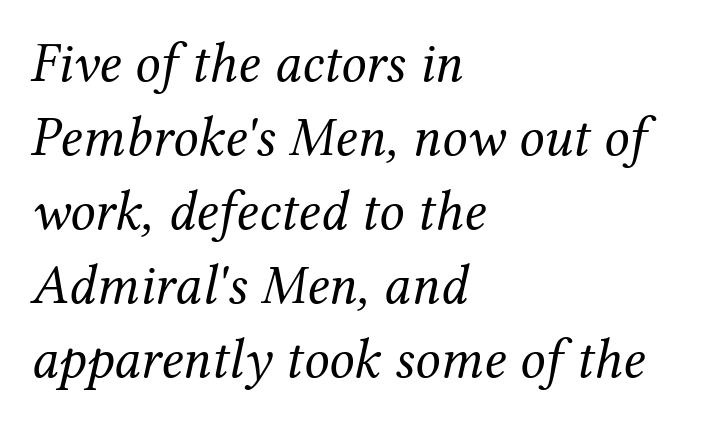
The image shows 56 px regular-weight serif type, italic (leaning right); set left-aligned, normal line spacing (1.32x), normal letter spacing, not underlined; medium stroke contrast and a medium x-height.
